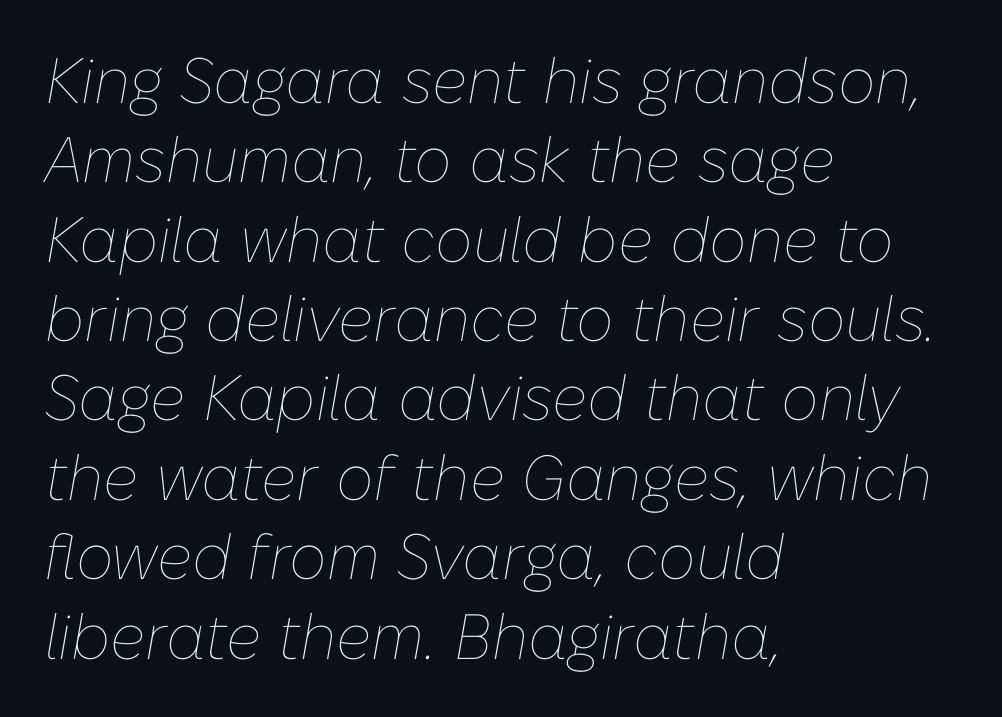
{"italic": "yes", "lean": "right", "slant_degrees": 10, "bold": "no", "weight": "thin", "width": "normal", "stroke_contrast": "low", "x_height": "medium", "monospaced": "no", "underline": "no", "align": "left", "line_spacing_ratio": 1.24, "letter_spacing": "normal", "letter_spacing_em": 0.0, "glyph_px": 64}
